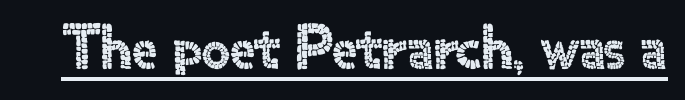
{"serif": "no", "italic": "no", "width": "normal", "x_height": "small", "monospaced": "no", "underline": "yes", "letter_spacing": "normal", "letter_spacing_em": 0.0, "glyph_px": 63}
